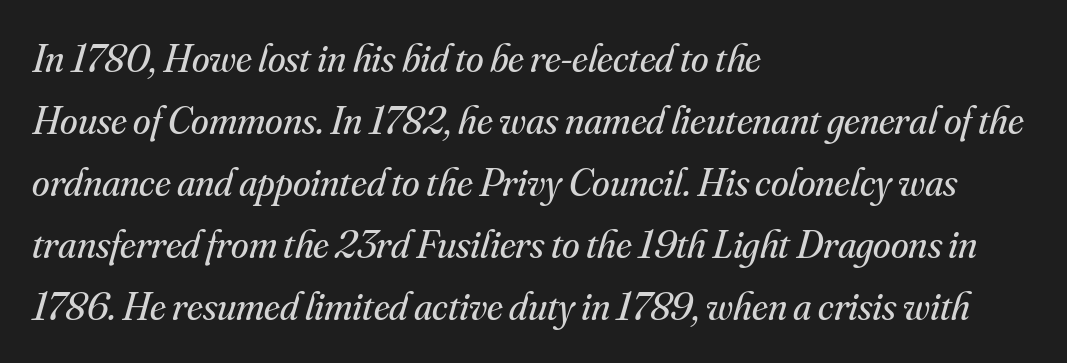
{"serif": "yes", "italic": "yes", "lean": "right", "slant_degrees": 16, "bold": "no", "weight": "regular", "width": "normal", "stroke_contrast": "medium", "x_height": "small", "monospaced": "no", "underline": "no", "align": "left", "line_spacing": "normal", "line_spacing_ratio": 1.55, "letter_spacing": "normal", "letter_spacing_em": 0.0, "glyph_px": 40}
